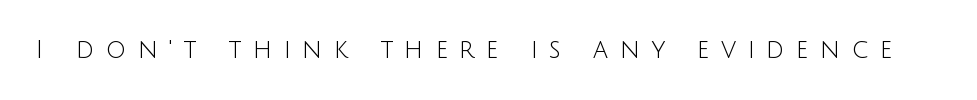
The image shows 25 px text type, upright; set unusually wide letter spacing (+0.46 em), not underlined.
